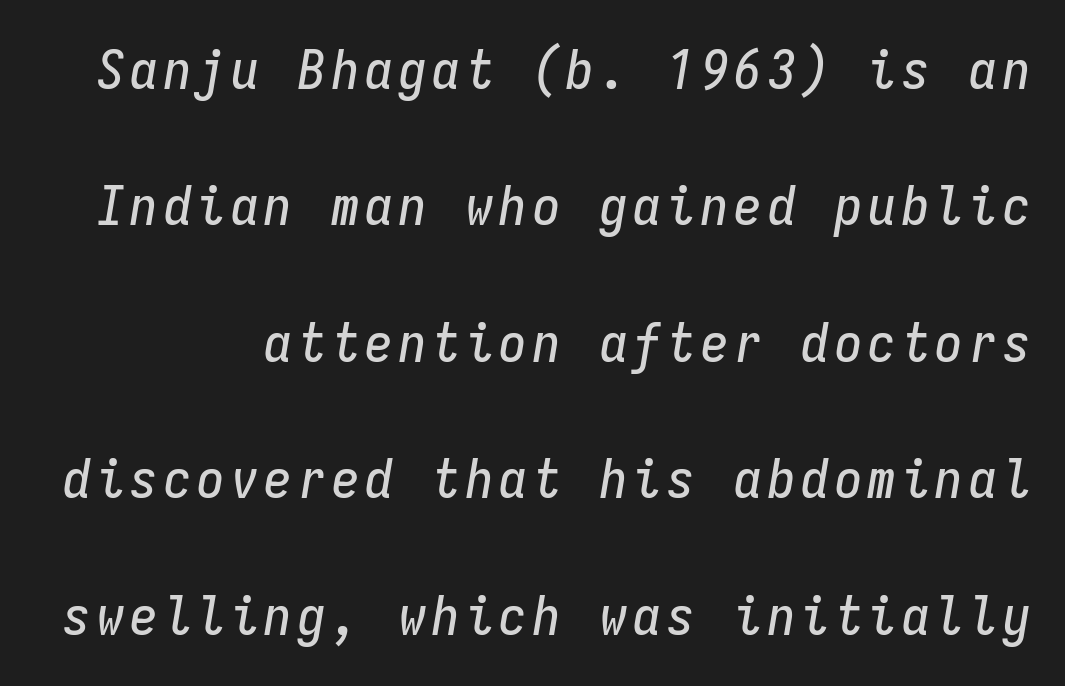
Q: Is the text italic (slanted)? A: Yes, it leans right by about 9 degrees.
Q: Is the text underlined? A: No.
Q: Is the spacing between lines tight, normal or loose? A: Loose.
Q: Width (condensed, normal, or wide)? A: Condensed.
Q: Stroke contrast? A: Low.
Q: x-height? A: Medium.
Q: Monospaced? A: Yes.
